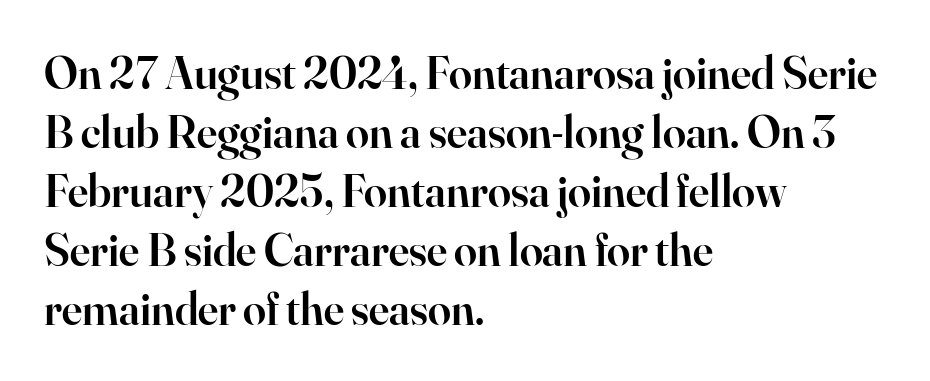
The image shows 46 px semibold serif type, upright; set left-aligned, normal line spacing (1.28x), normal letter spacing, not underlined; high stroke contrast and a small x-height.
